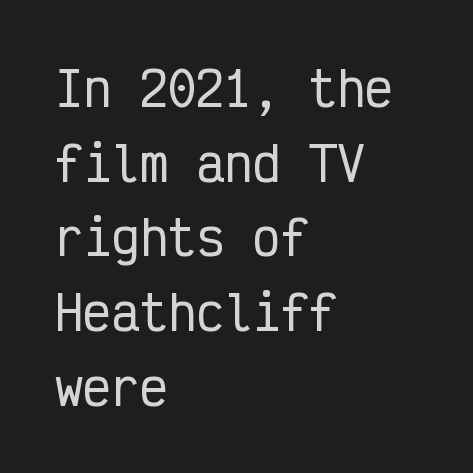
Q: Is the text italic (slanted)? A: No, it is upright.
Q: Is the typeface a serif or a sans-serif typeface? A: Sans-serif.
Q: Is the text underlined? A: No.
Q: How is the paragraph aligned? A: Left-aligned.
Q: Is the spacing between letters normal or unusually wide? A: Normal.
Q: Is the spacing between lines tight, normal or loose? A: Normal.
Q: Width (condensed, normal, or wide)? A: Condensed.
Q: Stroke contrast? A: Low.
Q: x-height? A: Medium.
Q: Monospaced? A: Yes.
